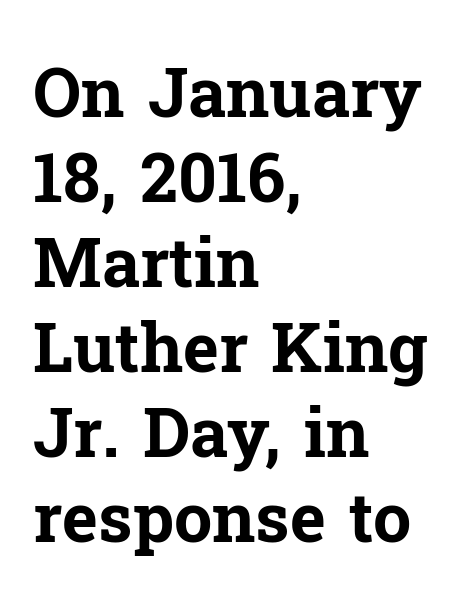
The image shows 68 px bold serif type, upright; set left-aligned, normal line spacing (1.25x), normal letter spacing, not underlined; low stroke contrast and a medium x-height.
